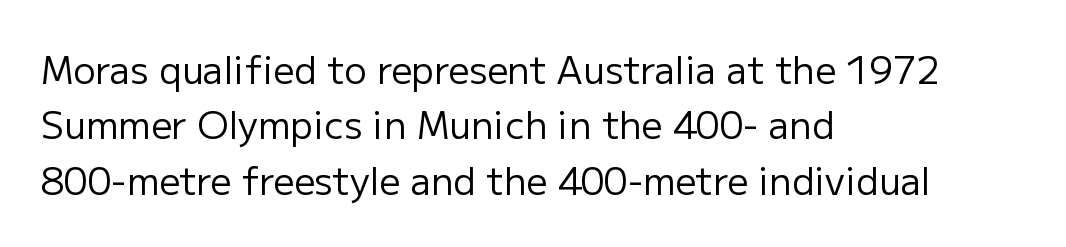
These lines are rendered in a variable-pitch font. The area under the type is left untouched. I'd call this a sans setting — the letters go barefoot. Nope, not italic — everything's standing straight. There is no visible air inserted between adjacent glyphs. Is the type heavy? It reads as light-to-regular instead.
